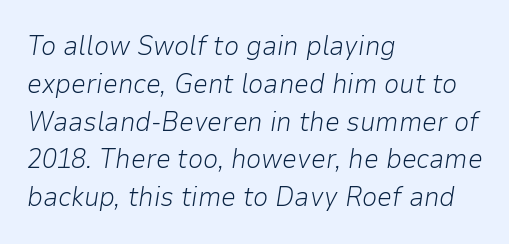
{"italic": "yes", "lean": "right", "slant_degrees": 9, "bold": "no", "underline": "no", "align": "left", "line_spacing": "normal", "line_spacing_ratio": 1.4, "letter_spacing": "normal", "letter_spacing_em": 0.0, "glyph_px": 27}
